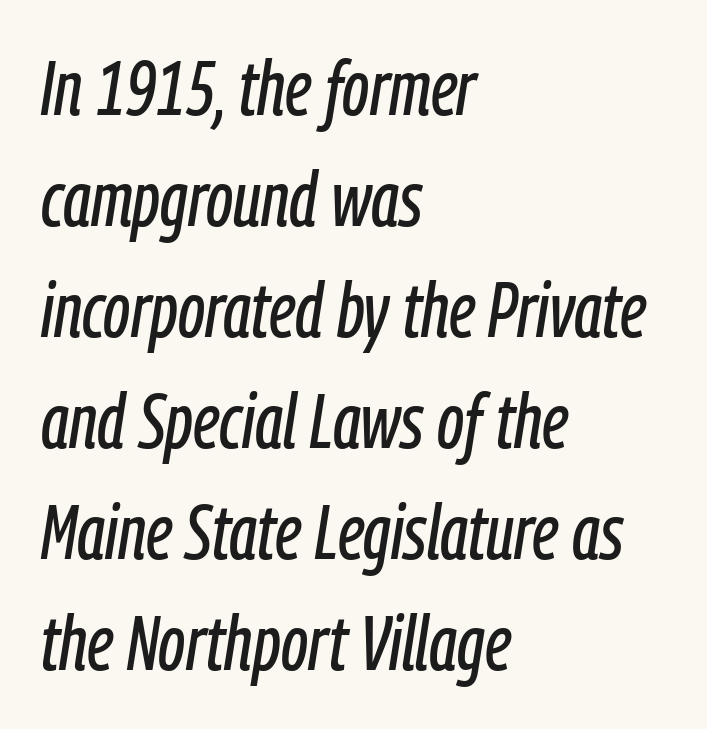
The typography opts for an oblique posture over an upright one. Do the characters align in a grid? No, the font is proportional. The passage shown has conventional tracking throughout. Each line starts at the same left margin while the right side varies. In terms of leading, this rendering sits right in the middle.
